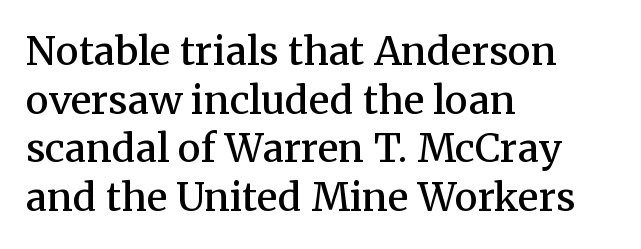
The image shows 39 px semibold serif type, upright; set left-aligned, normal line spacing (1.25x), normal letter spacing, not underlined; medium stroke contrast and a medium x-height.
